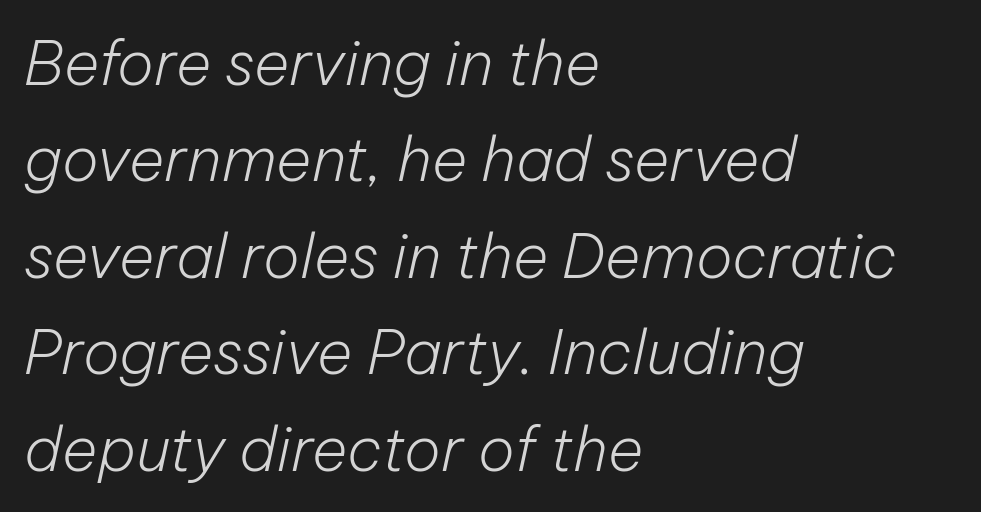
Q: Is the text bold? A: No.
Q: Is the text italic (slanted)? A: Yes, it leans right by about 12 degrees.
Q: Is the text underlined? A: No.
Q: How is the paragraph aligned? A: Left-aligned.
Q: Is the spacing between letters normal or unusually wide? A: Normal.
Q: Is the spacing between lines tight, normal or loose? A: Normal.
Q: Width (condensed, normal, or wide)? A: Normal.
Q: Stroke contrast? A: Low.
Q: x-height? A: Medium.
Q: Monospaced? A: No.
